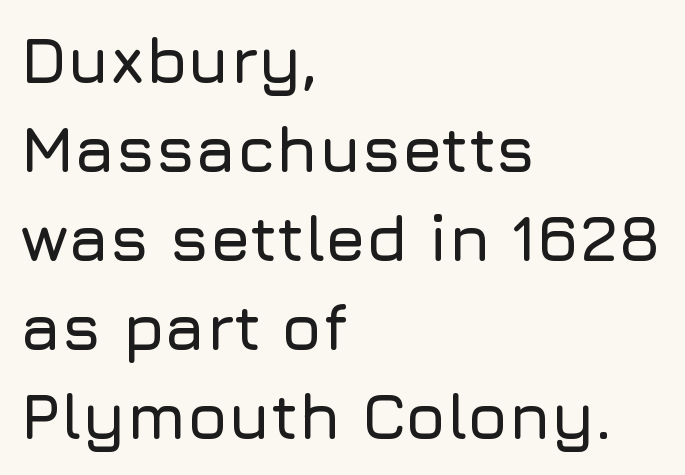
Q: Is the text italic (slanted)? A: No, it is upright.
Q: Is the typeface a serif or a sans-serif typeface? A: Sans-serif.
Q: Is the text underlined? A: No.
Q: How is the paragraph aligned? A: Left-aligned.
Q: Is the spacing between letters normal or unusually wide? A: Normal.
Q: Is the spacing between lines tight, normal or loose? A: Normal.
Q: Width (condensed, normal, or wide)? A: Normal.
Q: Stroke contrast? A: Low.
Q: x-height? A: Medium.
Q: Monospaced? A: No.
